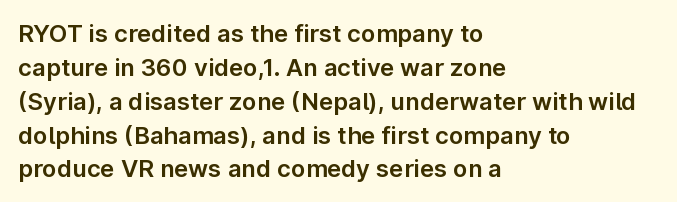
Q: Is the text italic (slanted)? A: No, it is upright.
Q: Is the text underlined? A: No.
Q: How is the paragraph aligned? A: Left-aligned.
Q: Is the spacing between letters normal or unusually wide? A: Normal.
Q: Is the spacing between lines tight, normal or loose? A: Normal.
